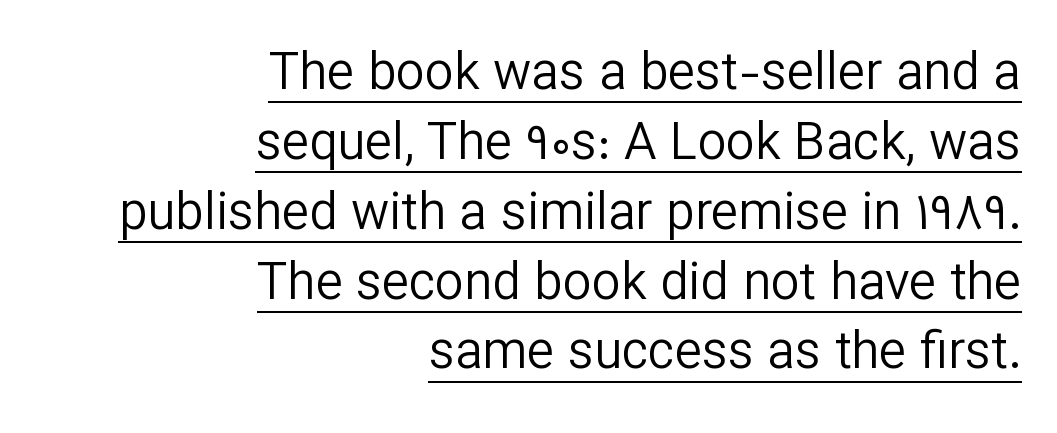
The letterforms sit at book weight or below. Vertical strokes here are truly vertical. The lettering is marked with a stroke running underneath it. Horizontal bands of white between lines are of average thickness. This sample has the flowing, uneven cadence of proportional lettering.
